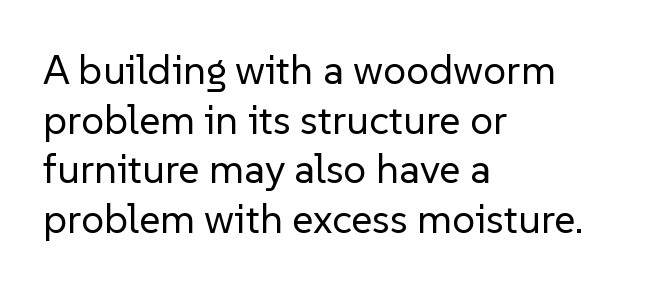
The image shows 41 px regular-weight sans-serif type, upright; set left-aligned, line spacing 1.21x, normal letter spacing, not underlined; low stroke contrast and a medium x-height.
